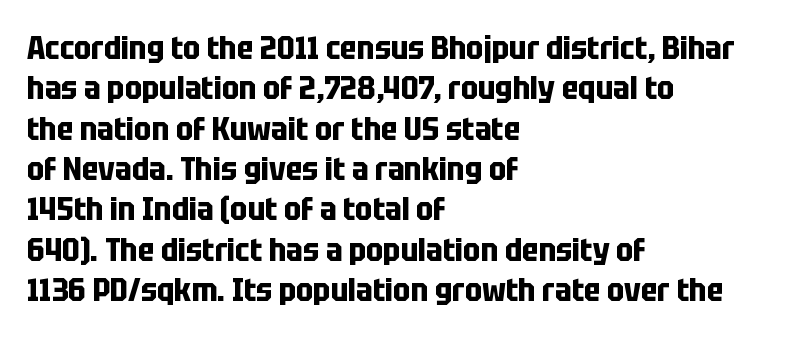
The image shows 32 px bold, condensed sans-serif type, upright; set left-aligned, normal line spacing (1.26x), normal letter spacing, not underlined; low stroke contrast and a large x-height.
